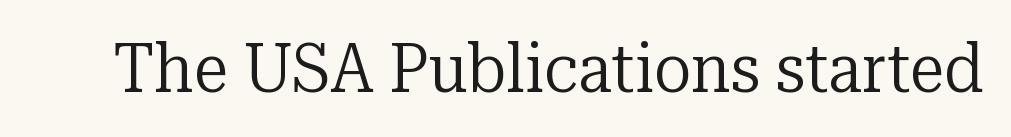
The image shows 70 px regular-weight serif type, upright; set normal letter spacing, not underlined; low stroke contrast and a medium x-height.
